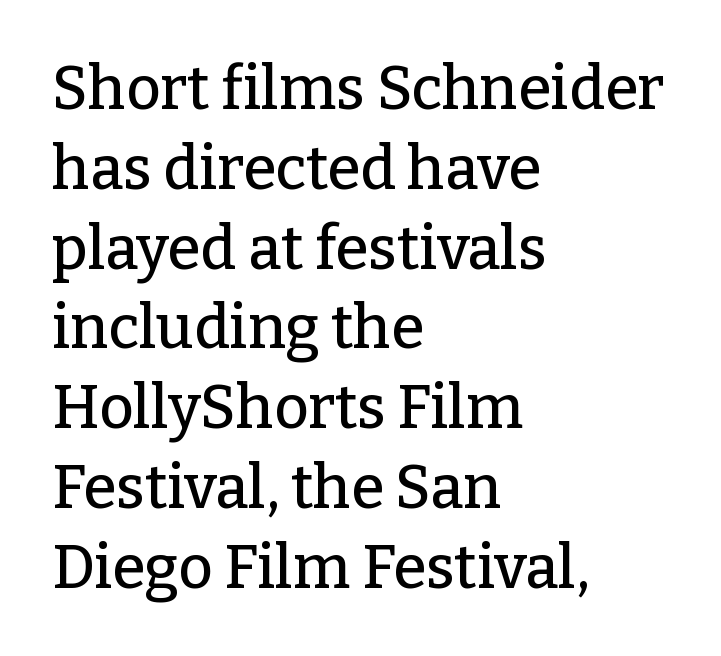
The image shows 60 px serif type, upright; set left-aligned, normal line spacing (1.33x), normal letter spacing, not underlined; low stroke contrast and a medium x-height.
